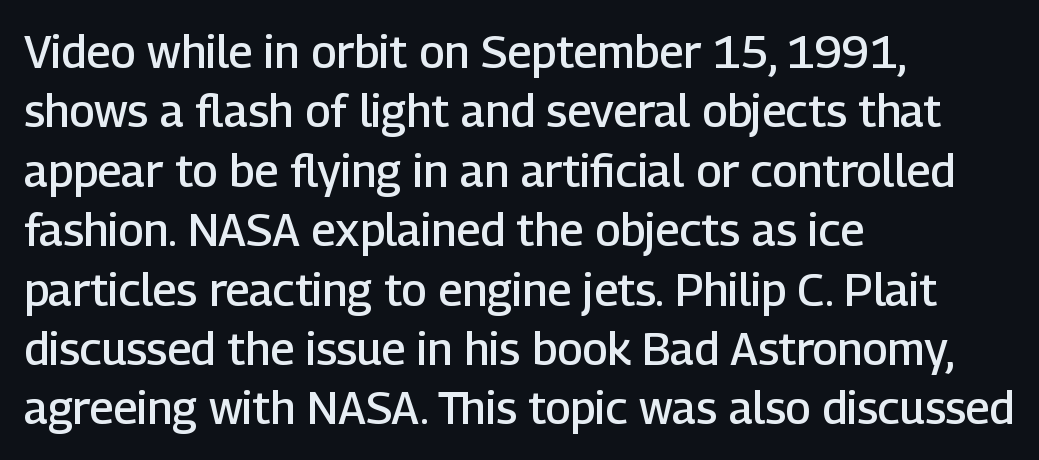
How are the letters spaced? Ordinarily, with no added tracking. Character widths vary here, with narrow letters taking less room than wide ones. Each line starts at the same left margin while the right side varies. This is sans-serif lettering, the kind often seen on screens and signage. A typesetter would mark this as roman, not italic.
